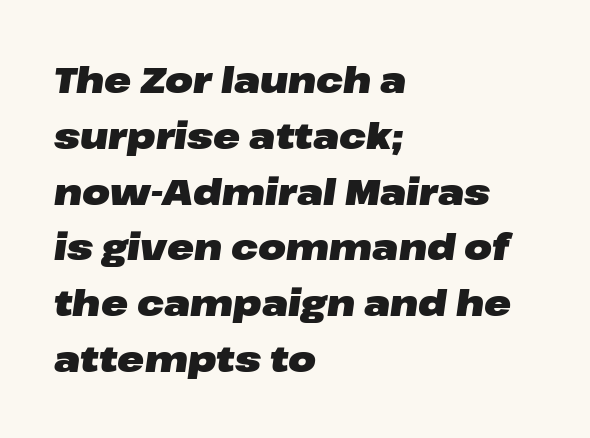
The image shows 36 px heavy, wide type, italic (leaning right); set left-aligned, normal line spacing (1.55x), normal letter spacing, not underlined; low stroke contrast and a medium x-height.
